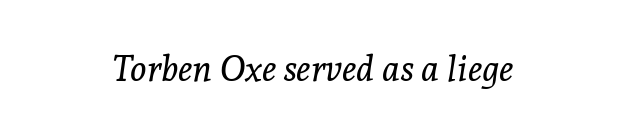
{"serif": "yes", "italic": "yes", "lean": "right", "slant_degrees": 8, "bold": "no", "weight": "regular", "width": "normal", "x_height": "medium", "monospaced": "no", "underline": "no", "align": "center", "letter_spacing": "normal", "letter_spacing_em": 0.0, "glyph_px": 35}
